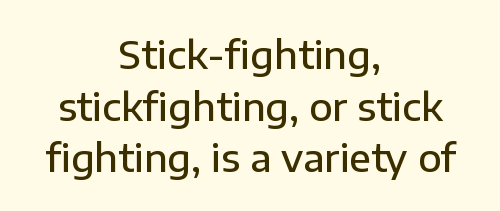
The image shows 38 px semibold sans-serif type, upright; set centered, normal line spacing (1.36x), normal letter spacing, not underlined; low stroke contrast and a medium x-height.
